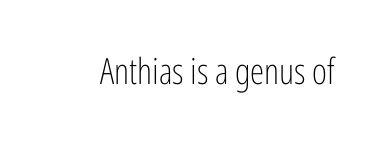
{"serif": "no", "italic": "no", "bold": "no", "weight": "light", "width": "condensed", "stroke_contrast": "low", "x_height": "medium", "monospaced": "no", "underline": "no", "letter_spacing": "normal", "letter_spacing_em": 0.0, "glyph_px": 36}
